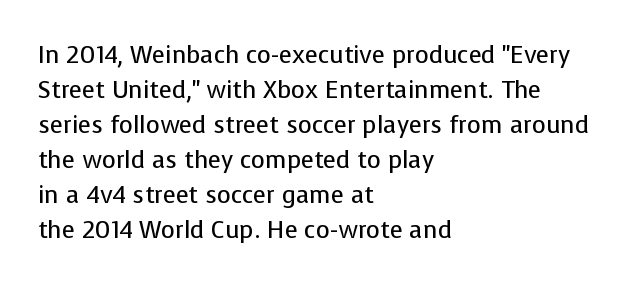
No word sits above an underline. This is the regular roman posture of the typeface. The lines in this sample share a left origin and differ only in where they stop. Successive baselines arrive at the customary interval.
